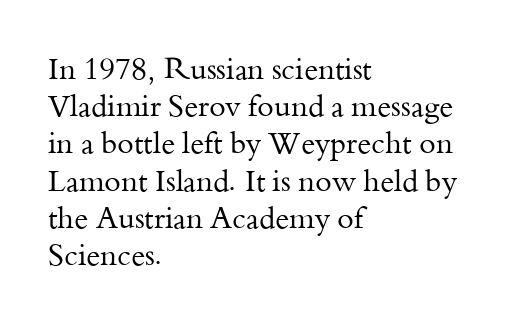
The image shows 30 px regular-weight serif type, upright; set left-aligned, line spacing 1.24x, normal letter spacing, not underlined; medium stroke contrast and a small x-height.
